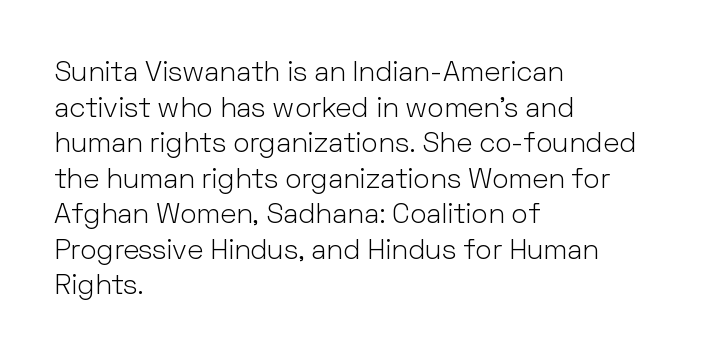
{"serif": "no", "italic": "no", "bold": "no", "weight": "light", "width": "normal", "stroke_contrast": "low", "x_height": "medium", "monospaced": "no", "underline": "no", "align": "left", "line_spacing": "normal", "line_spacing_ratio": 1.27, "letter_spacing": "normal", "letter_spacing_em": 0.0, "glyph_px": 28}
